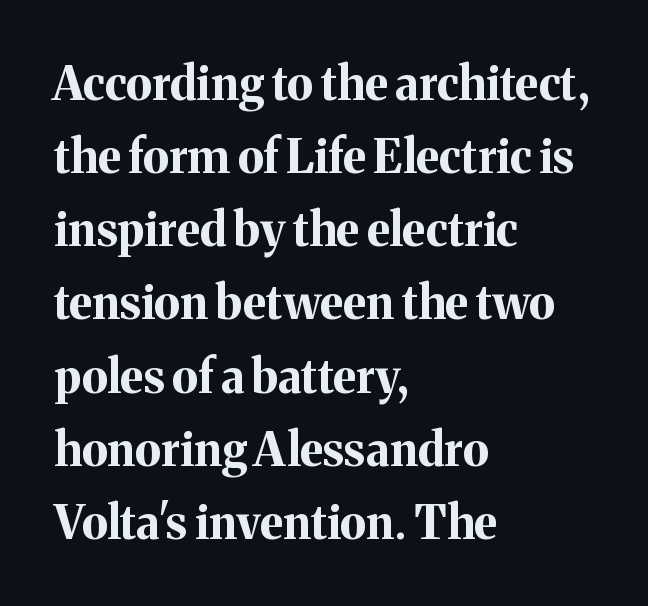
The image shows 46 px bold serif type, upright; set left-aligned, normal line spacing (1.59x), normal letter spacing, not underlined; medium stroke contrast and a medium x-height.
